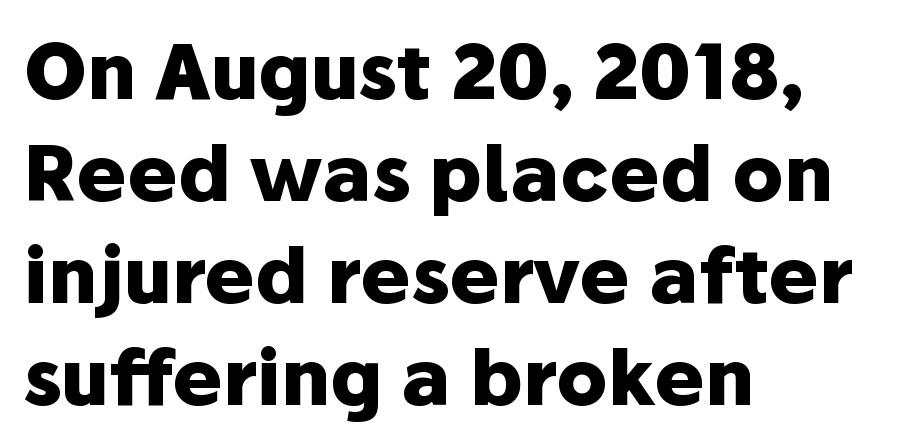
{"serif": "no", "italic": "no", "bold": "yes", "weight": "heavy", "width": "normal", "stroke_contrast": "low", "x_height": "medium", "monospaced": "no", "underline": "no", "align": "left", "line_spacing": "normal", "line_spacing_ratio": 1.34, "letter_spacing": "normal", "letter_spacing_em": 0.0, "glyph_px": 76}
